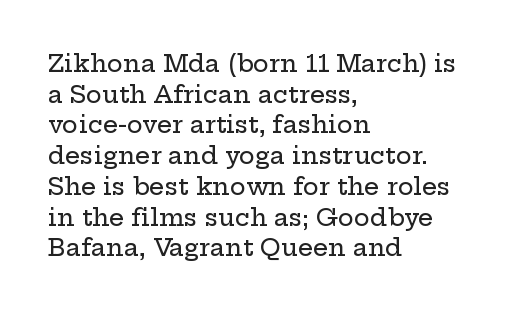
These lines stack with their left ends in a neat column. This sample uses plain, unmodified letter spacing. Rows of type keep a routine distance in the vertical direction. The glyphs are unaccompanied by any horizontal stroke below them. Vertical strokes here are truly vertical.
